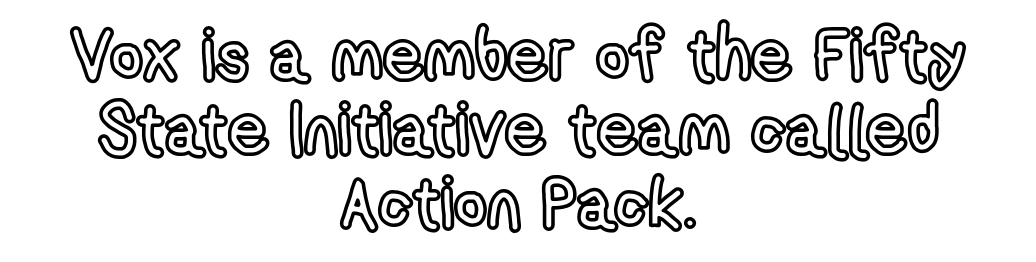
{"italic": "no", "width": "condensed", "x_height": "medium", "monospaced": "no", "underline": "no", "align": "center", "line_spacing": "tight", "line_spacing_ratio": 1.04, "letter_spacing": "normal", "letter_spacing_em": 0.0, "glyph_px": 71}
